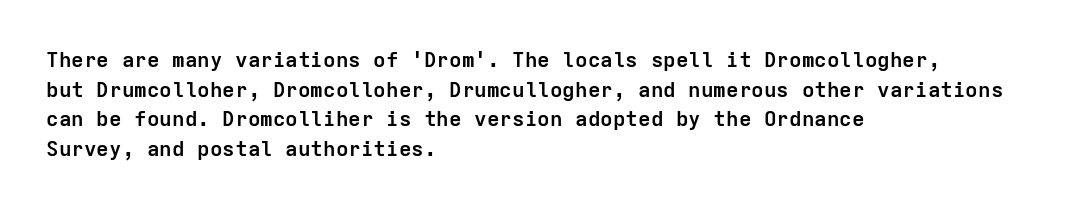
{"italic": "no", "bold": "yes", "underline": "no", "align": "left", "line_spacing": "normal", "line_spacing_ratio": 1.41, "letter_spacing": "normal", "letter_spacing_em": 0.0, "glyph_px": 21}
